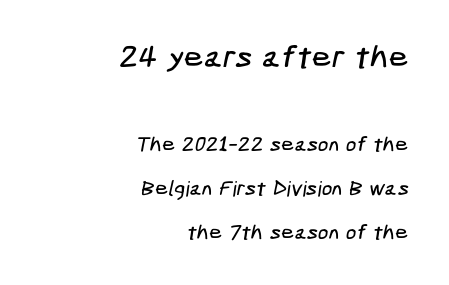
The image shows 32 px condensed sans-serif type; set right-aligned, loose line spacing (2.1x), normal letter spacing, not underlined; the first (top) block is 1.52x larger; low stroke contrast and a medium x-height.
